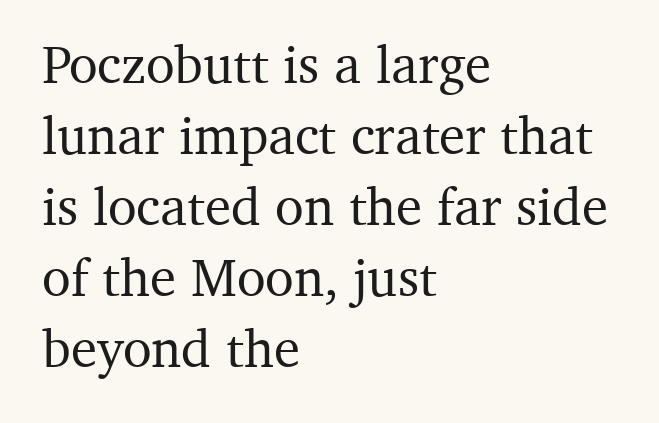
Only glyphs here, with clear space below each row. The passage is arranged the way most books set body copy — flush left. The type sits square on the baseline with zero lean. Reading down the column, the eye jumps a familiar distance to each next line. These lines keep a tight, regular rhythm from letter to letter. Serif or sans? Serif — the stroke terminals have little feet.
